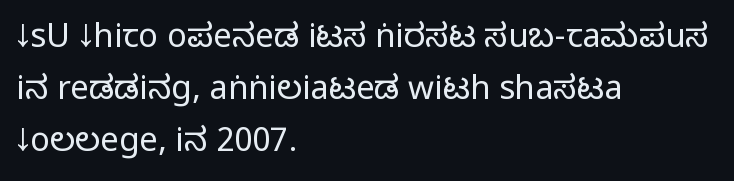
Q: Is the text bold? A: No.
Q: Is the text italic (slanted)? A: No, it is upright.
Q: Is the typeface a serif or a sans-serif typeface? A: Sans-serif.
Q: Is the text underlined? A: No.
Q: How is the paragraph aligned? A: Left-aligned.
Q: Is the spacing between letters normal or unusually wide? A: Normal.
Q: Is the spacing between lines tight, normal or loose? A: Normal.
Q: Width (condensed, normal, or wide)? A: Condensed.
Q: Stroke contrast? A: Low.
Q: x-height? A: Large.
Q: Monospaced? A: No.
